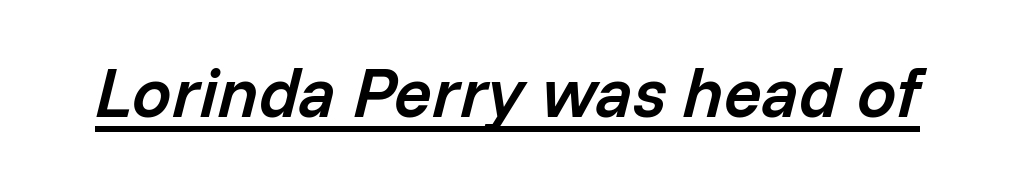
Q: Is the text bold? A: Semi-bold.
Q: Is the text italic (slanted)? A: Yes, it leans right by about 14 degrees.
Q: Is the text underlined? A: Yes.
Q: Is the spacing between letters normal or unusually wide? A: Normal.
Q: Width (condensed, normal, or wide)? A: Normal.
Q: Stroke contrast? A: Low.
Q: x-height? A: Medium.
Q: Monospaced? A: No.
